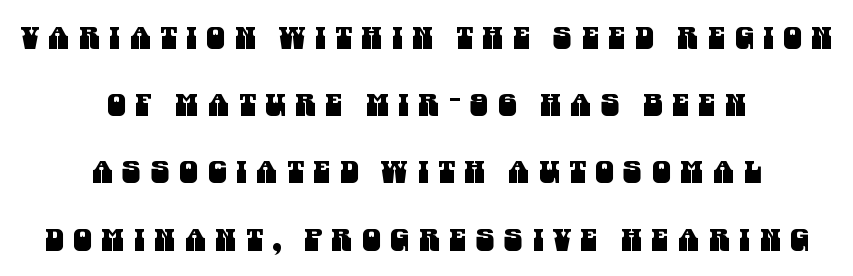
{"serif": "no", "width": "condensed", "stroke_contrast": "medium", "x_height": "large", "monospaced": "no", "underline": "no", "align": "center", "line_spacing": "loose", "line_spacing_ratio": 2.24, "letter_spacing": "wide", "letter_spacing_em": 0.32, "glyph_px": 30}
